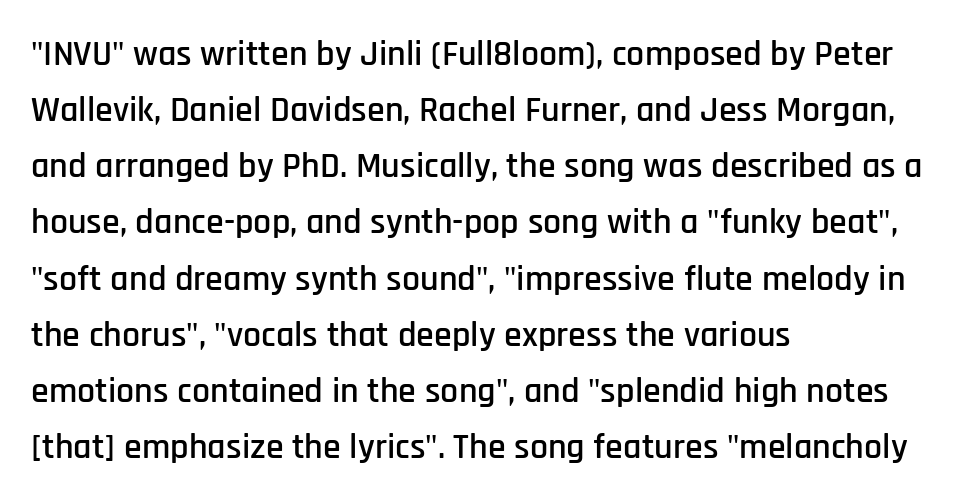
The image shows 36 px condensed sans-serif type, upright; set left-aligned, normal line spacing (1.56x), normal letter spacing, not underlined; low stroke contrast and a large x-height.
